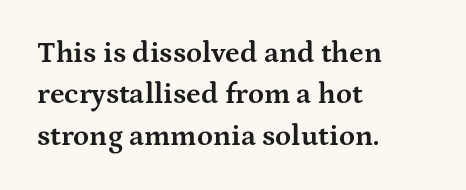
Q: Is the text bold? A: Yes.
Q: Is the text italic (slanted)? A: No, it is upright.
Q: Is the typeface a serif or a sans-serif typeface? A: Serif.
Q: Is the text underlined? A: No.
Q: How is the paragraph aligned? A: Left-aligned.
Q: Is the spacing between letters normal or unusually wide? A: Normal.
Q: Is the spacing between lines tight, normal or loose? A: Normal.
Q: Width (condensed, normal, or wide)? A: Wide.
Q: Stroke contrast? A: Medium.
Q: x-height? A: Medium.
Q: Monospaced? A: No.
